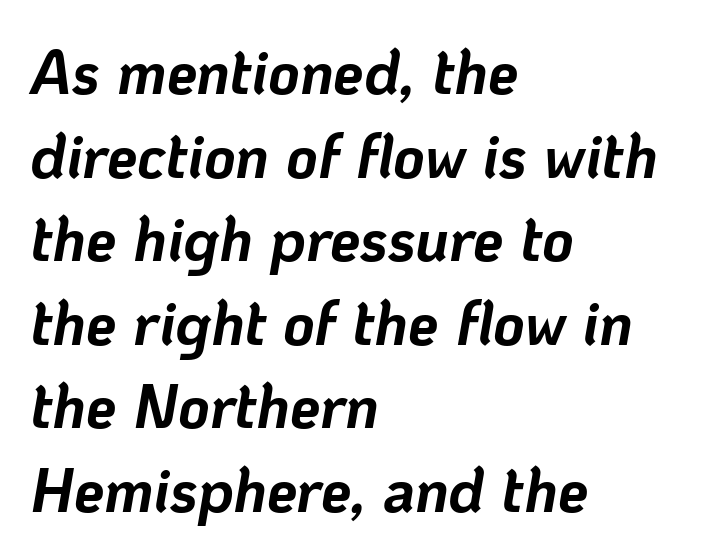
The image shows 61 px bold type, italic (leaning right); set left-aligned, normal line spacing (1.37x), normal letter spacing, not underlined; low stroke contrast and a medium x-height.
